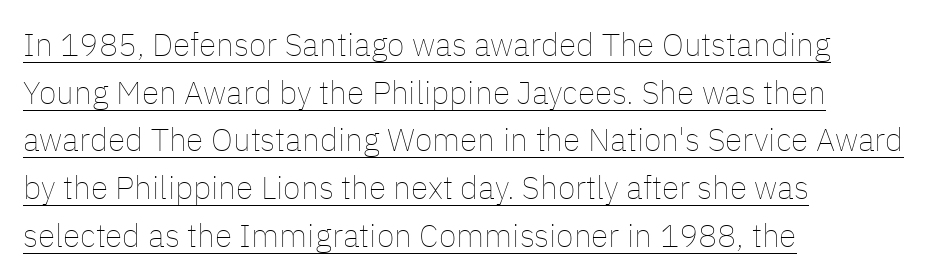
Letter spacing: default. Upright lettering throughout. The face used here appears with an underline applied. These glyphs show unthickened strokes, regular width or finer.
